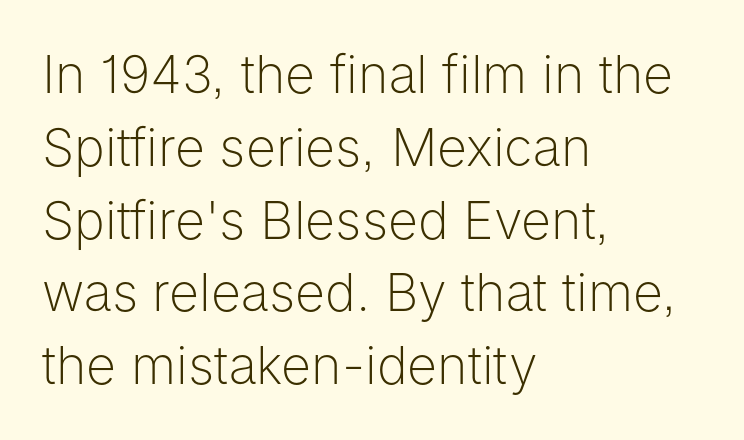
{"serif": "no", "italic": "no", "bold": "no", "weight": "light", "width": "normal", "stroke_contrast": "low", "x_height": "medium", "monospaced": "no", "underline": "no", "align": "left", "line_spacing": "normal", "line_spacing_ratio": 1.4, "letter_spacing": "normal", "letter_spacing_em": 0.0, "glyph_px": 52}
